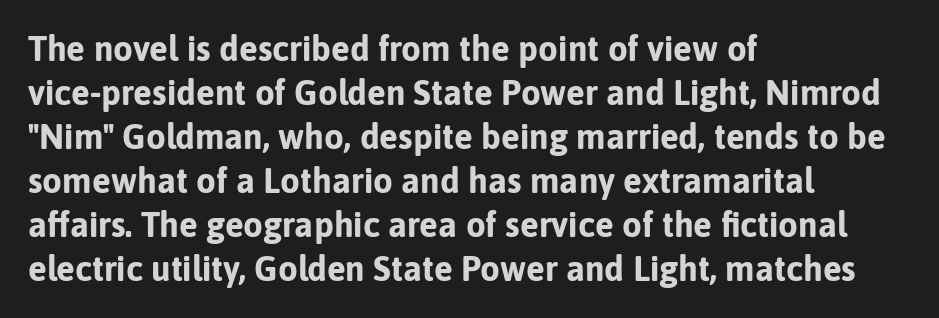
This sample uses plain, unmodified letter spacing. In terms of weight, the rendering is a true, heavy bold. Has an underline been added? It has not. Characters remain perfectly vertical along every line.
